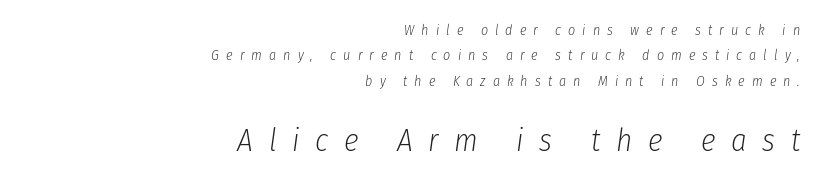
The whole block is typeset with a tilt. The lines are quadded right. Spacing verdict: proportional, widths tailored to each character. These lines have a slow, spaced-out rhythm from letter to letter. Weight class: somewhere from thin through regular.
